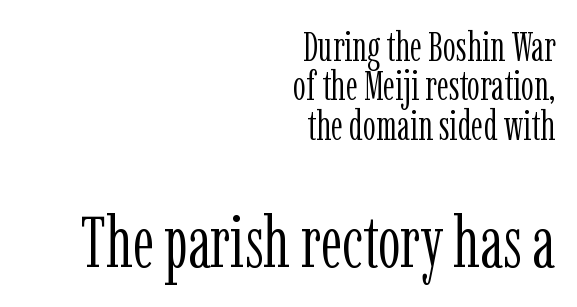
Q: Is the text bold? A: No.
Q: Is the text italic (slanted)? A: No, it is upright.
Q: Is the typeface a serif or a sans-serif typeface? A: Serif.
Q: Is the text underlined? A: No.
Q: How is the paragraph aligned? A: Right-aligned.
Q: Is the spacing between letters normal or unusually wide? A: Normal.
Q: Is the spacing between lines tight, normal or loose? A: Tight.
Q: Which block of text is set in a larger size, the first (top) or the second (bottom)? A: The second (bottom) one.
Q: Width (condensed, normal, or wide)? A: Condensed.
Q: Stroke contrast? A: Low.
Q: x-height? A: Medium.
Q: Monospaced? A: No.
